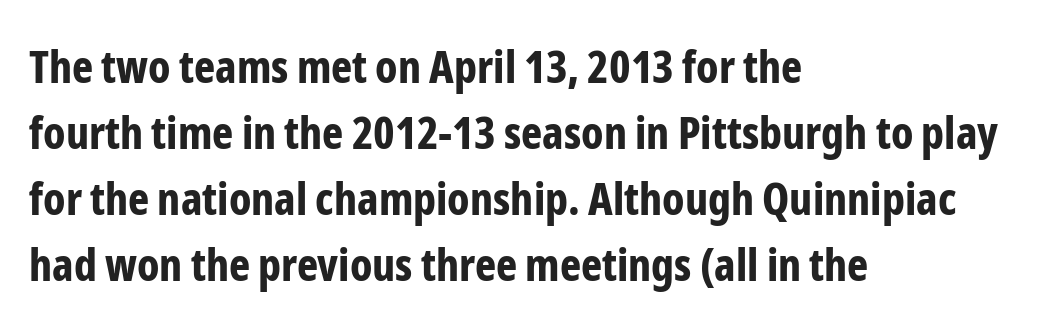
Q: Is the text bold? A: Yes.
Q: Is the text italic (slanted)? A: No, it is upright.
Q: Is the typeface a serif or a sans-serif typeface? A: Sans-serif.
Q: Is the text underlined? A: No.
Q: How is the paragraph aligned? A: Left-aligned.
Q: Is the spacing between letters normal or unusually wide? A: Normal.
Q: Is the spacing between lines tight, normal or loose? A: Normal.
Q: Width (condensed, normal, or wide)? A: Condensed.
Q: Stroke contrast? A: Low.
Q: x-height? A: Medium.
Q: Monospaced? A: No.
